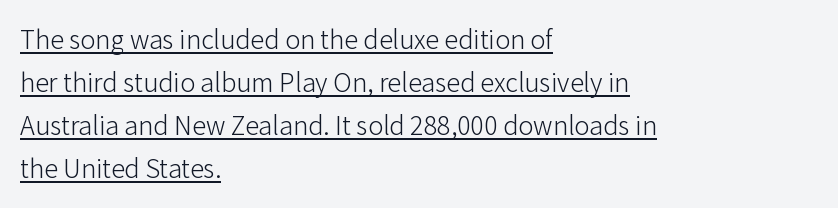
Q: Is the text bold? A: No.
Q: Is the text italic (slanted)? A: No, it is upright.
Q: Is the typeface a serif or a sans-serif typeface? A: Sans-serif.
Q: Is the text underlined? A: Yes.
Q: How is the paragraph aligned? A: Left-aligned.
Q: Is the spacing between letters normal or unusually wide? A: Normal.
Q: Is the spacing between lines tight, normal or loose? A: Normal.
Q: Width (condensed, normal, or wide)? A: Normal.
Q: Stroke contrast? A: Low.
Q: x-height? A: Medium.
Q: Monospaced? A: No.
